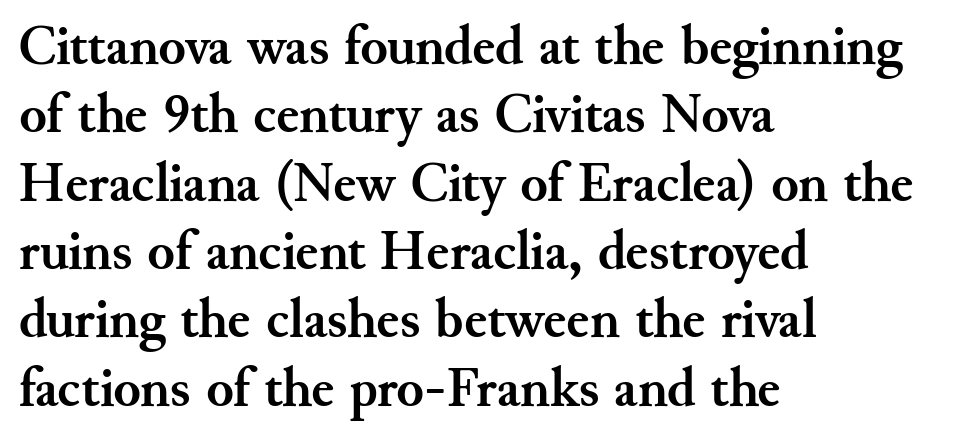
Descenders hang freely into open space. The letters sit at their default tracking, neither squeezed nor spread. Unlike a clean sans, this face finishes its strokes with serifs. It's the straight-up-and-down kind of type. Emphasis by weight is at full strength: bold. Each letter keeps its own natural width here, so spacing adapts to shape.
